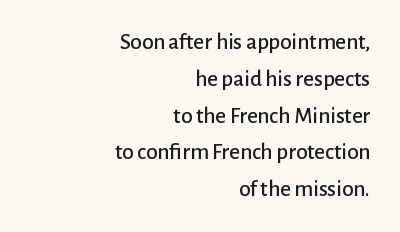
The image shows 23 px text type, upright; set right-aligned, normal line spacing (1.6x), normal letter spacing, not underlined.
